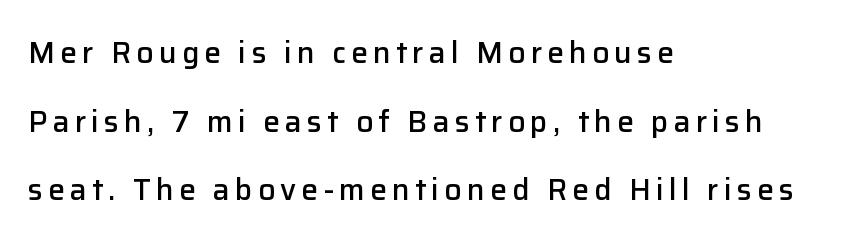
{"serif": "no", "italic": "no", "bold": "semi", "weight": "semibold", "width": "normal", "stroke_contrast": "low", "x_height": "medium", "monospaced": "no", "underline": "no", "align": "left", "line_spacing": "loose", "line_spacing_ratio": 2.29, "glyph_px": 30}
